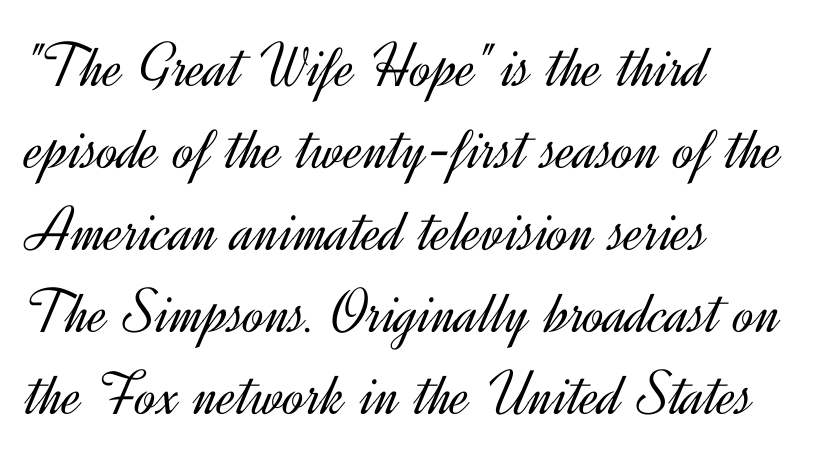
Q: Is the text bold? A: No.
Q: Is the text italic (slanted)? A: Yes.
Q: Is the typeface a serif or a sans-serif typeface? A: Sans-serif.
Q: Is the text underlined? A: No.
Q: How is the paragraph aligned? A: Left-aligned.
Q: Is the spacing between letters normal or unusually wide? A: Normal.
Q: Is the spacing between lines tight, normal or loose? A: Normal.
Q: Width (condensed, normal, or wide)? A: Normal.
Q: x-height? A: Small.
Q: Monospaced? A: No.
